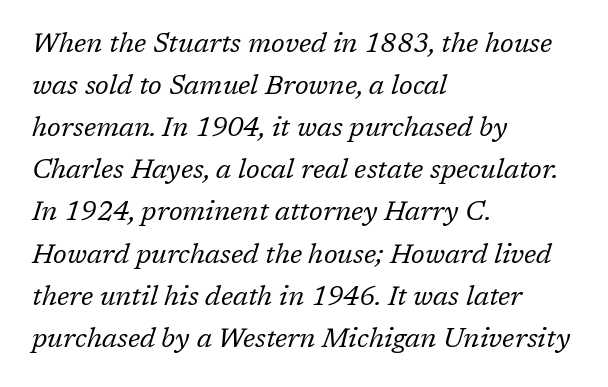
Baseline-to-baseline distance is the conventional proportion of letter height. Heft: none added — not bold. Only glyphs here, with clear space below each row. The face used here has a pronounced slope to its letters.
